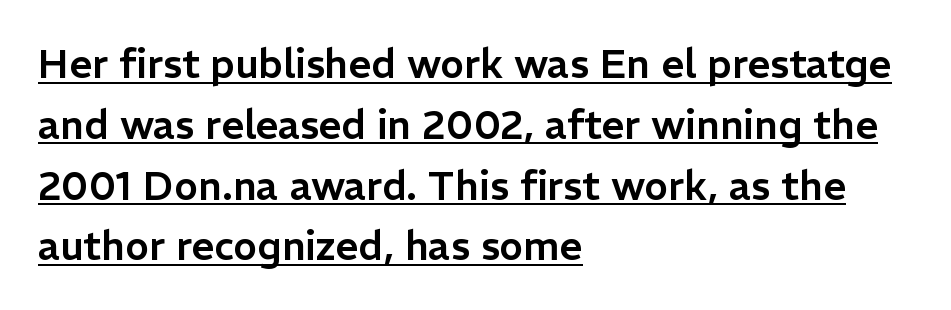
{"serif": "no", "italic": "no", "width": "normal", "stroke_contrast": "low", "x_height": "medium", "monospaced": "no", "underline": "yes", "align": "left", "line_spacing": "normal", "line_spacing_ratio": 1.52, "letter_spacing": "normal", "letter_spacing_em": 0.0, "glyph_px": 40}
